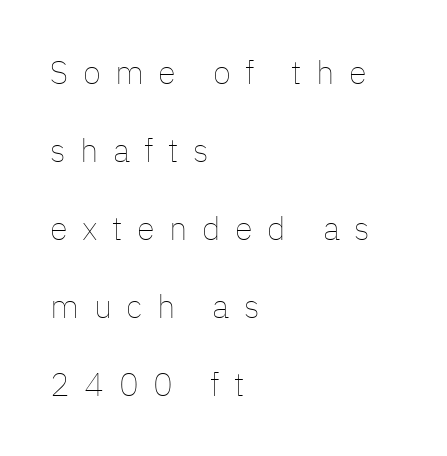
{"italic": "no", "bold": "no", "weight": "thin", "width": "normal", "stroke_contrast": "low", "x_height": "medium", "monospaced": "no", "underline": "no", "align": "left", "line_spacing": "loose", "line_spacing_ratio": 2.36, "letter_spacing": "wide", "letter_spacing_em": 0.44, "glyph_px": 33}
